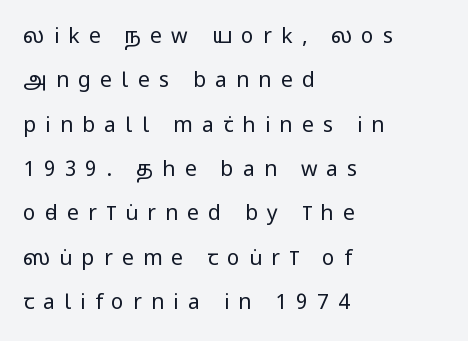
Q: Is the text bold? A: No.
Q: Is the text italic (slanted)? A: No, it is upright.
Q: Is the text underlined? A: No.
Q: How is the paragraph aligned? A: Left-aligned.
Q: Is the spacing between letters normal or unusually wide? A: Unusually wide.
Q: Is the spacing between lines tight, normal or loose? A: Loose.
